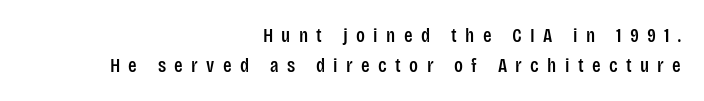
The letterforms stand isolated, each surrounded by extra space. The baseline area is clear. In terms of leading, this rendering sits right in the middle. Alignment: flush right.
